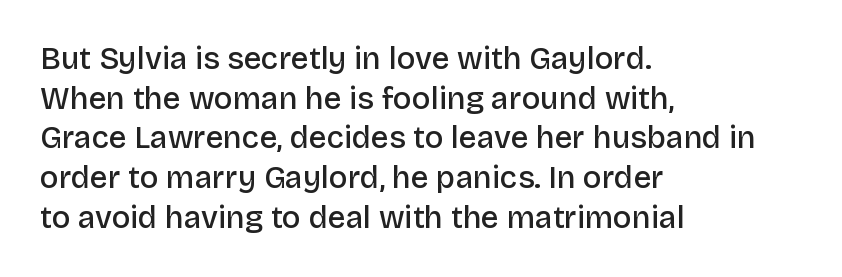
Note: no serifs on the glyphs. Character widths vary here, with narrow letters taking less room than wide ones. Underlining? Definitely not there. The glyphs have the mass of a demibold cut, below bold. The line texture is even and compact thanks to regular tracking.
